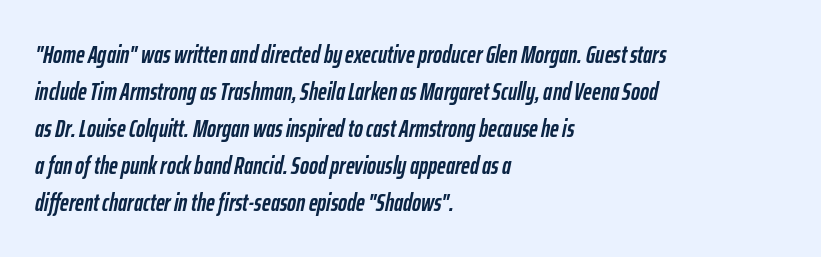
Q: Is the text bold? A: Yes.
Q: Is the text italic (slanted)? A: Yes, it leans right by about 12 degrees.
Q: Is the text underlined? A: No.
Q: How is the paragraph aligned? A: Left-aligned.
Q: Is the spacing between letters normal or unusually wide? A: Normal.
Q: Is the spacing between lines tight, normal or loose? A: Normal.
